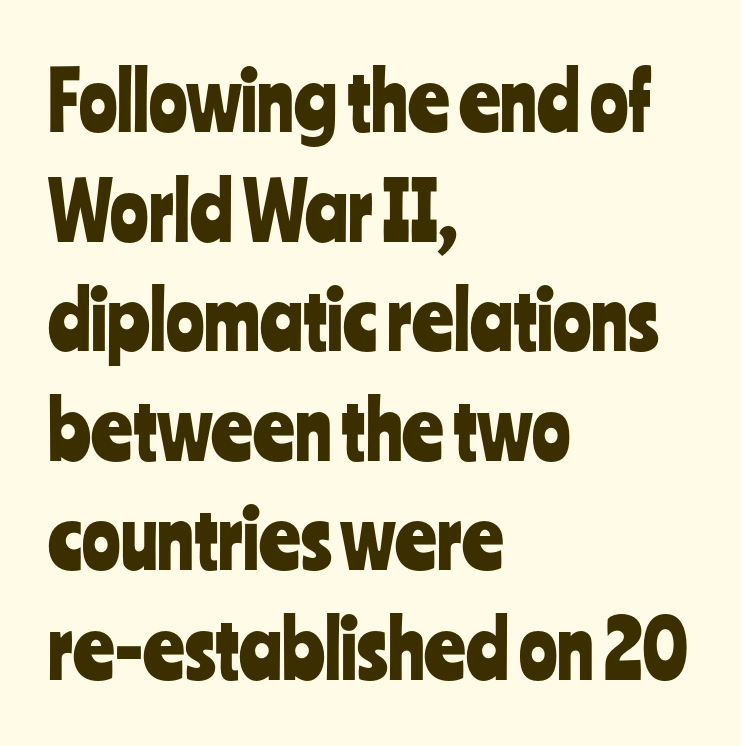
Q: Is the text italic (slanted)? A: No, it is upright.
Q: Is the typeface a serif or a sans-serif typeface? A: Sans-serif.
Q: Is the text underlined? A: No.
Q: How is the paragraph aligned? A: Left-aligned.
Q: Is the spacing between letters normal or unusually wide? A: Normal.
Q: Is the spacing between lines tight, normal or loose? A: Normal.
Q: Width (condensed, normal, or wide)? A: Condensed.
Q: Stroke contrast? A: Low.
Q: x-height? A: Medium.
Q: Monospaced? A: No.
